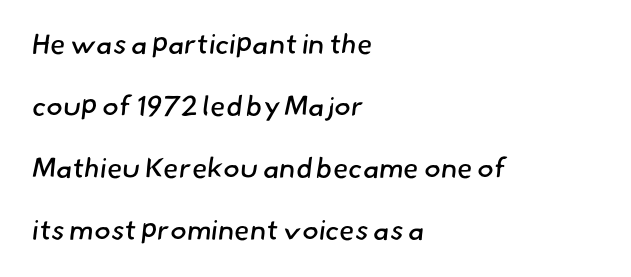
{"serif": "no", "bold": "no", "weight": "regular", "width": "normal", "stroke_contrast": "low", "x_height": "small", "monospaced": "no", "underline": "no", "align": "left", "line_spacing": "loose", "line_spacing_ratio": 2.21, "letter_spacing": "normal", "letter_spacing_em": 0.0, "glyph_px": 28}
